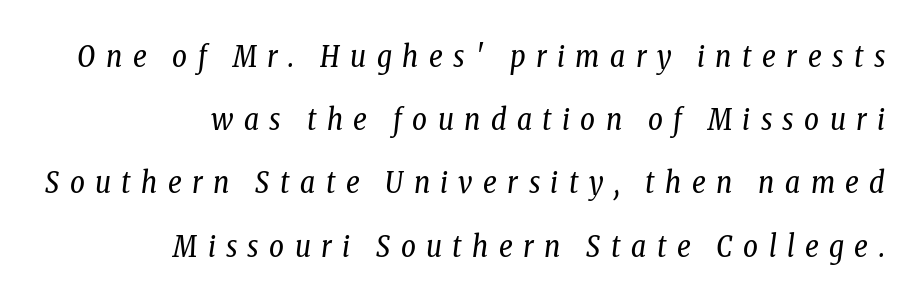
The image shows 29 px regular-weight, condensed serif type, italic (leaning right); set right-aligned, loose line spacing (2.18x), unusually wide letter spacing (+0.36 em), not underlined; low stroke contrast and a medium x-height.
